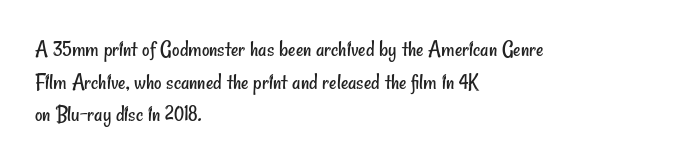
Reading down the block, your eye returns to a fixed left position each line. Heft: none added — not bold. Honestly, the letter spacing is just normal — you wouldn't notice it. Any mark beneath the type? The region is blank. What's the leading like? Ordinary, nothing unusual.
